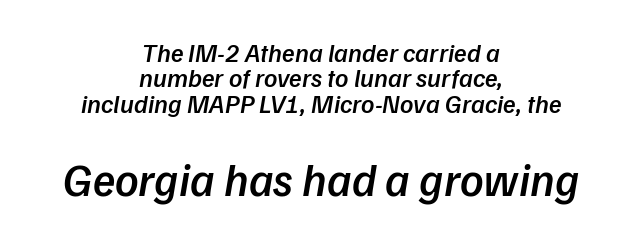
The image shows 46 px semibold type, italic (leaning right); set centered, tight line spacing (0.98x), normal letter spacing, not underlined; the second (bottom) block is 1.77x larger; low stroke contrast and a medium x-height.
